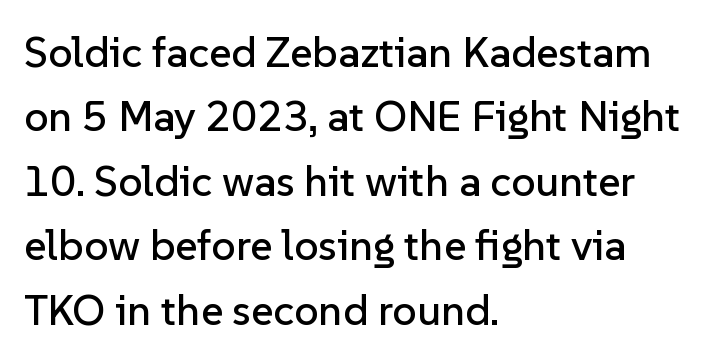
The specimen omits any rule beneath the text block's lines. Note the varied advance widths — an 'i' is clearly narrower than an 'm'. The paragraph shown leans on its left margin. Posture: upright roman. Is this a sans? Yes — the strokes have no serifs. How would I describe the line gaps? Plain and ordinary.
